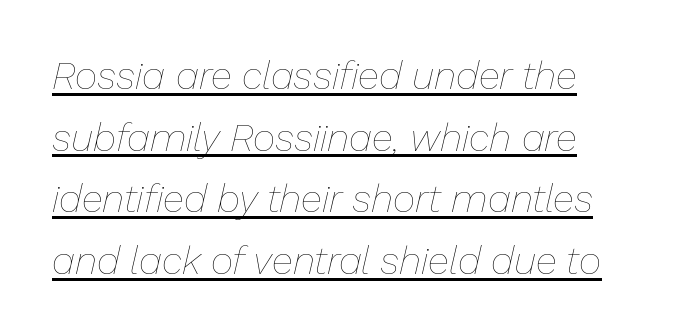
{"italic": "yes", "lean": "right", "slant_degrees": 13, "bold": "no", "weight": "thin", "width": "normal", "stroke_contrast": "low", "x_height": "medium", "monospaced": "no", "underline": "yes", "line_spacing": "normal", "line_spacing_ratio": 1.58, "letter_spacing": "normal", "letter_spacing_em": 0.0, "glyph_px": 39}
